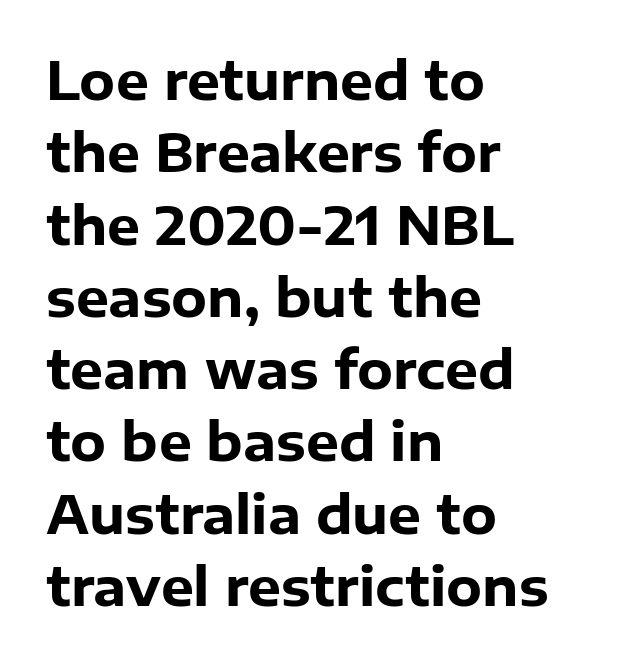
{"serif": "no", "italic": "no", "bold": "yes", "weight": "heavy", "width": "normal", "stroke_contrast": "low", "x_height": "medium", "monospaced": "no", "underline": "no", "align": "left", "line_spacing": "normal", "line_spacing_ratio": 1.39, "letter_spacing": "normal", "letter_spacing_em": 0.0, "glyph_px": 52}
